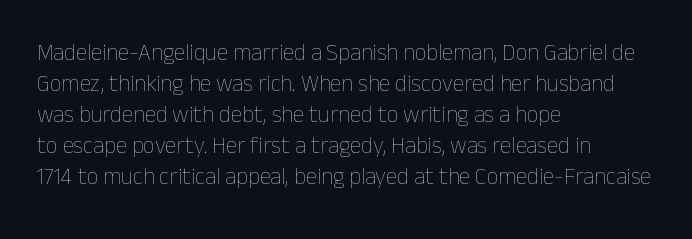
The image shows 23 px text type, upright; set left-aligned, normal line spacing (1.35x), normal letter spacing, not underlined.
